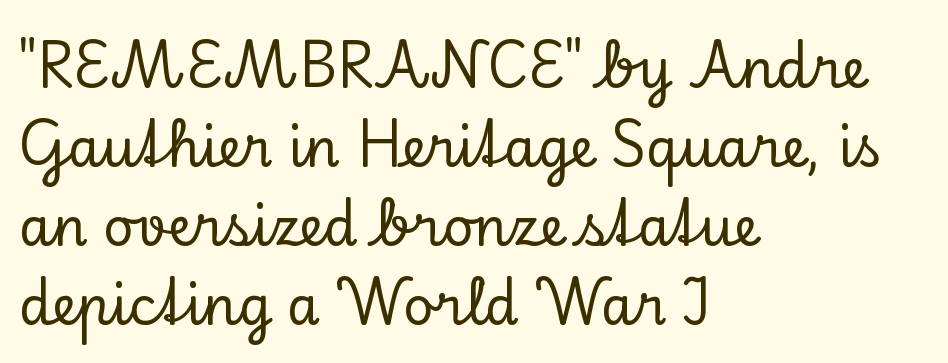
{"italic": "no", "width": "normal", "stroke_contrast": "low", "x_height": "small", "monospaced": "no", "underline": "no", "align": "left", "line_spacing": "normal", "line_spacing_ratio": 1.49, "letter_spacing": "normal", "letter_spacing_em": 0.0, "glyph_px": 53}
